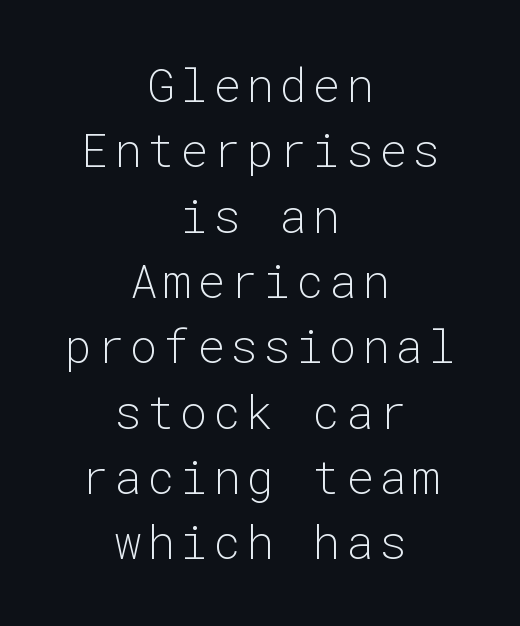
The image shows 46 px light sans-serif type, upright, monospaced; set centered, normal line spacing (1.42x), not underlined; low stroke contrast and a medium x-height.
